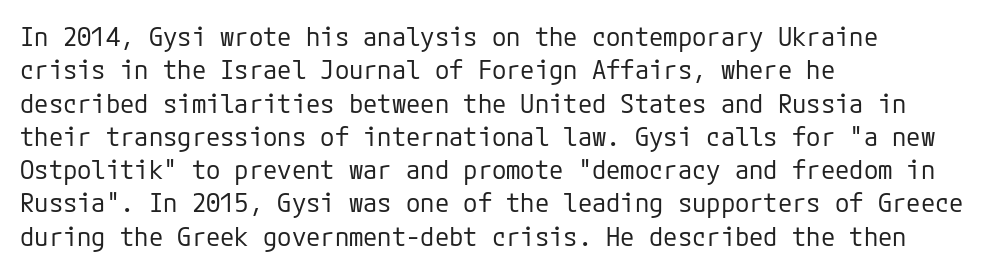
Compared with typical paragraphs, the rows here are spaced about the same. The letters stand straight up with perfectly vertical stems. Short and long lines alike share a common starting point at left. Is the stroke heavy? The answer is a plain regular-or-lighter. In terms of letterspacing, this is plain default setting. Just letters on the line, the space beneath them empty.
